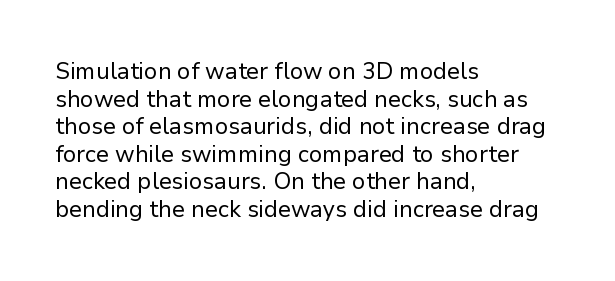
Unlike italic type, these characters show no tilt at all. The string is rendered with underlining switched off. The lines are quadded left. Tracking here is standard; glyphs follow each other at the usual distance. The letters look calm and open, with moderate or lighter stems.
